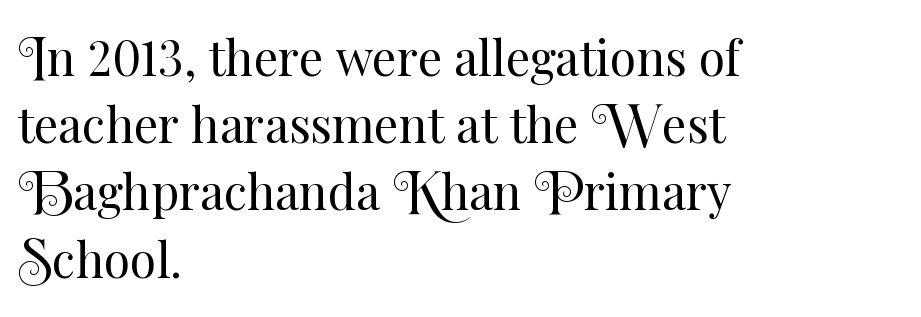
Decoration check: the copy has no underline. Think of a printed novel: that variable character pitch is what you see here. The letterforms sit at book weight or below. Teacher's note: observe the even left margin — that is flush-left alignment. Words appear dense and cohesive because spacing is normal.
